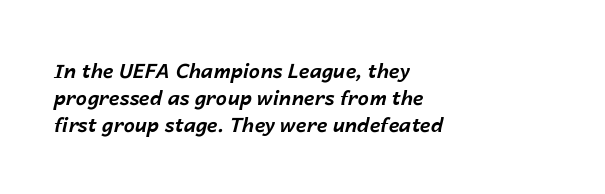
The image shows 20 px bold type, italic (leaning right); set left-aligned, normal line spacing (1.36x), normal letter spacing, not underlined.
